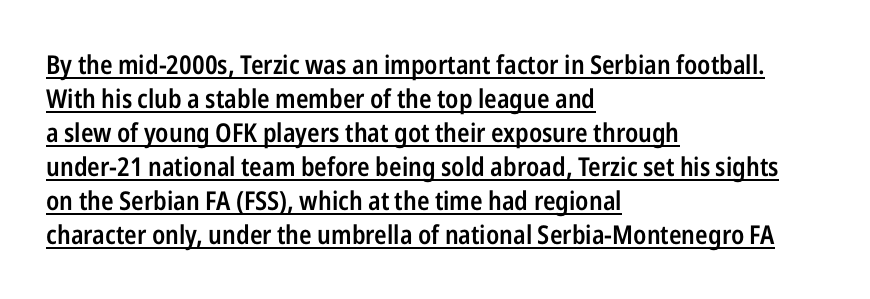
The axis of the letterforms is exactly vertical. Underlined type. The face used here is rendered with its standard letterfit. Reading down the column, the eye jumps a familiar distance to each next line. The lines in this sample share a left origin and differ only in where they stop.
